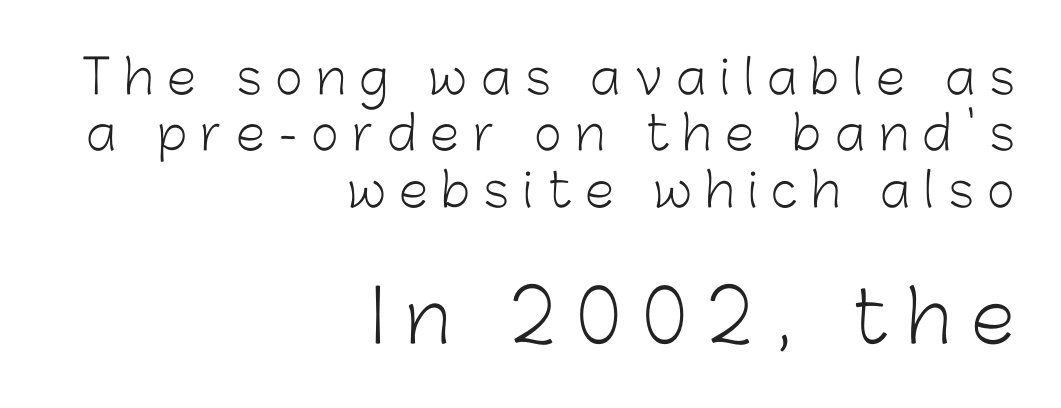
The image shows 71 px light sans-serif type, upright; set right-aligned, line spacing 1.2x, unusually wide letter spacing (+0.3 em), not underlined; the second (bottom) block is 1.51x larger; low stroke contrast and a medium x-height.
